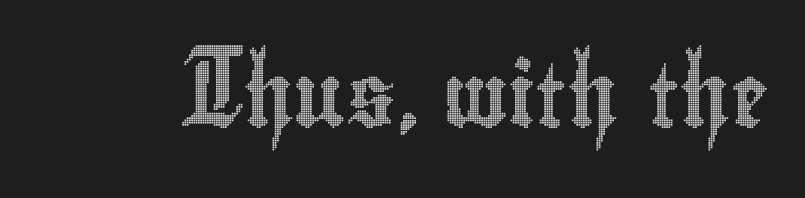
{"italic": "no", "width": "condensed", "x_height": "small", "monospaced": "no", "underline": "no", "letter_spacing": "normal", "letter_spacing_em": 0.0, "glyph_px": 63}
